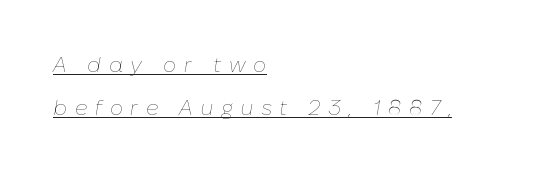
The image shows 21 px text type, italic (leaning right); set left-aligned, loose line spacing (2.07x), unusually wide letter spacing (+0.36 em), underlined.
